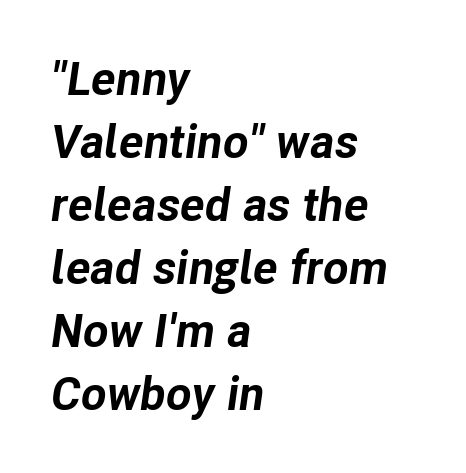
Q: Is the text bold? A: Yes.
Q: Is the text italic (slanted)? A: Yes, it leans right by about 8 degrees.
Q: Is the text underlined? A: No.
Q: How is the paragraph aligned? A: Left-aligned.
Q: Is the spacing between letters normal or unusually wide? A: Normal.
Q: Is the spacing between lines tight, normal or loose? A: Normal.
Q: Width (condensed, normal, or wide)? A: Normal.
Q: Stroke contrast? A: Low.
Q: x-height? A: Medium.
Q: Monospaced? A: No.
